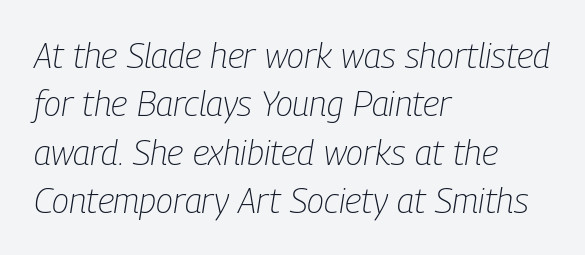
Q: Is the text bold? A: No.
Q: Is the text italic (slanted)? A: Yes, it leans right by about 9 degrees.
Q: Is the text underlined? A: No.
Q: How is the paragraph aligned? A: Left-aligned.
Q: Is the spacing between letters normal or unusually wide? A: Normal.
Q: Is the spacing between lines tight, normal or loose? A: Normal.
Q: Width (condensed, normal, or wide)? A: Condensed.
Q: Stroke contrast? A: Low.
Q: x-height? A: Medium.
Q: Monospaced? A: No.
